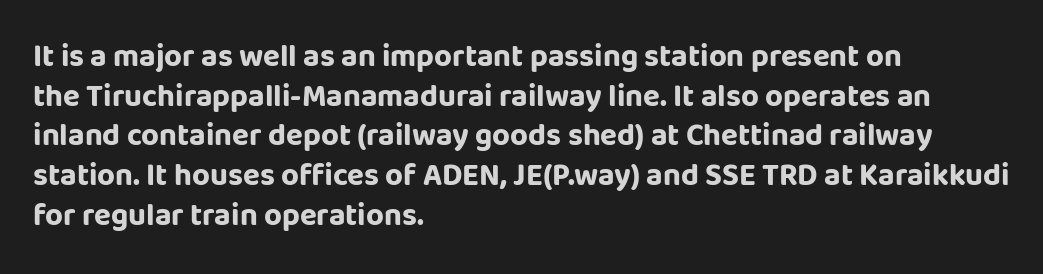
Notice how the stems are strictly vertical — no italics here. The space between consecutive lines is moderate. The designer went with a sans here, leaving each stem footless. Each letter keeps its own natural width here, so spacing adapts to shape. Strong, thick strokes mark this as bold type.
